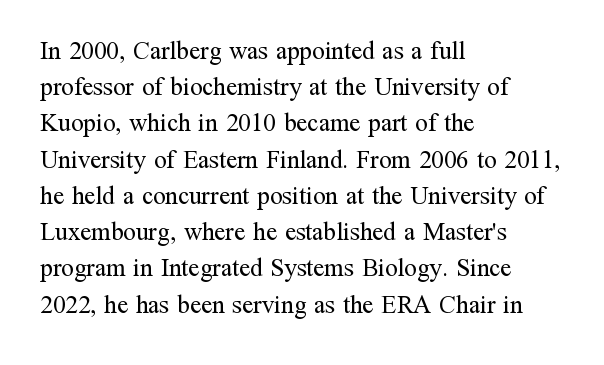
{"italic": "no", "bold": "no", "underline": "no", "align": "left", "line_spacing": "normal", "line_spacing_ratio": 1.45, "letter_spacing": "normal", "letter_spacing_em": 0.0, "glyph_px": 25}
